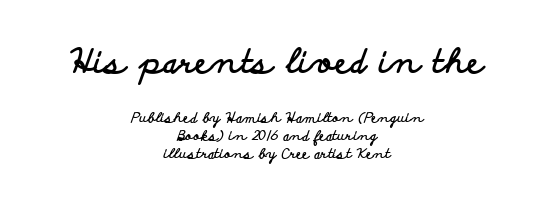
The image shows 33 px bold, wide sans-serif type; set centered, normal line spacing (1.29x), normal letter spacing, not underlined; the first (top) block is 2.36x larger; low stroke contrast and a small x-height.
